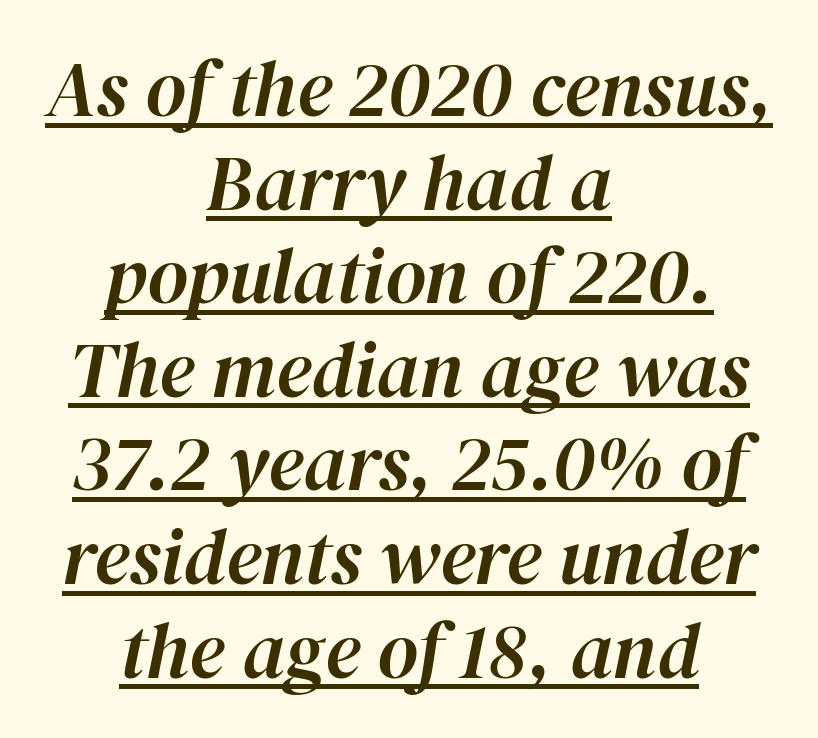
The typesetter has applied underlining to the passage shown. Inter-character spacing is left at the font's built-in metrics. Does the copy run flush right? No — it is centered line by line. Designer's note — italics engaged. Here the designer chose a conventional face with non-uniform glyph widths.
